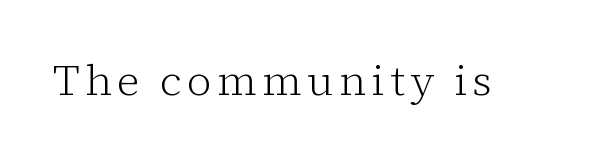
{"serif": "yes", "italic": "no", "bold": "no", "weight": "light", "width": "normal", "stroke_contrast": "low", "x_height": "medium", "monospaced": "no", "underline": "no", "glyph_px": 43}
